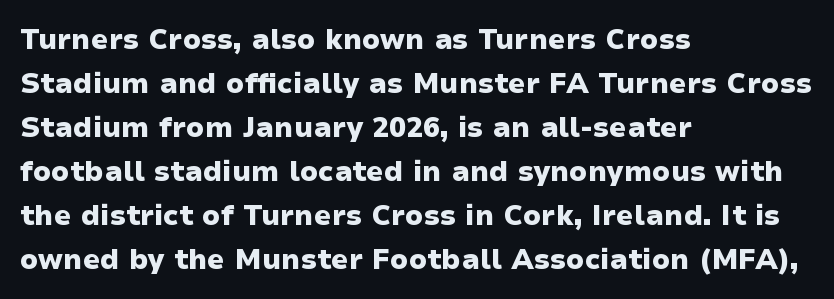
{"serif": "no", "italic": "no", "bold": "yes", "weight": "heavy", "width": "wide", "stroke_contrast": "low", "x_height": "medium", "monospaced": "no", "underline": "no", "align": "left", "line_spacing": "normal", "line_spacing_ratio": 1.57, "letter_spacing": "normal", "letter_spacing_em": 0.0, "glyph_px": 28}
